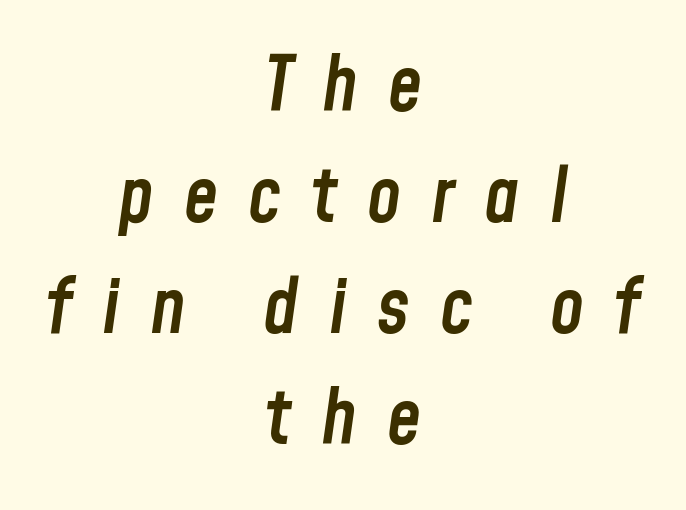
Here the designer chose a conventional face with non-uniform glyph widths. In CSS terms this would be text-align: center. There is plenty of visible air inserted between adjacent glyphs. The gap between lines stays unmarked. Is there much room between lines? A standard amount, neither cramped nor airy. This is moderately heavy type, rendered in semibold.
